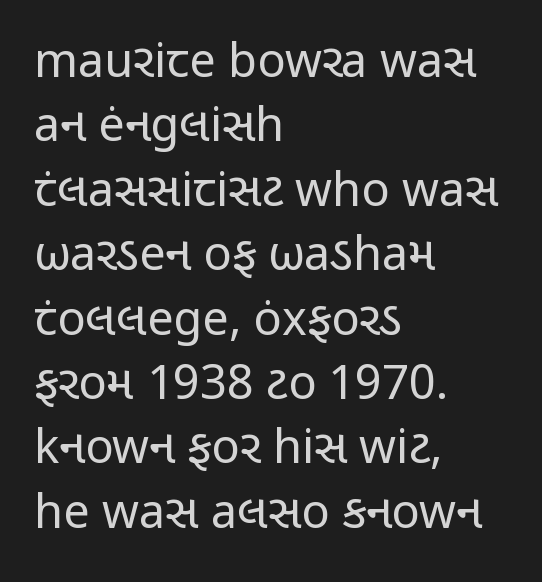
The face used here is proportionally spaced, like ordinary book or web type. Grotesque or geometric, the face here clearly has no serifs. Typeset ragged right — the left edge is the straight one. Caption: standard tracking, unaltered. No word sits above an underline.
